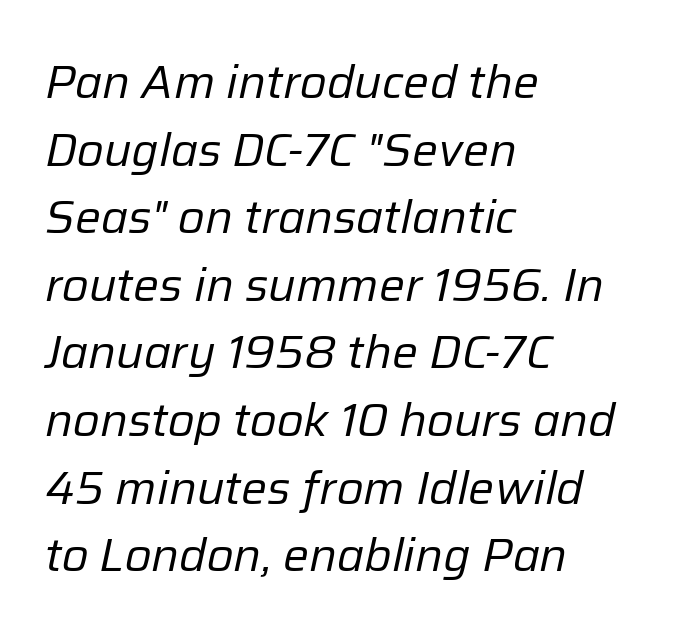
The image shows 46 px regular-weight type, italic (leaning right); set left-aligned, normal line spacing (1.47x), normal letter spacing, not underlined; low stroke contrast and a medium x-height.
